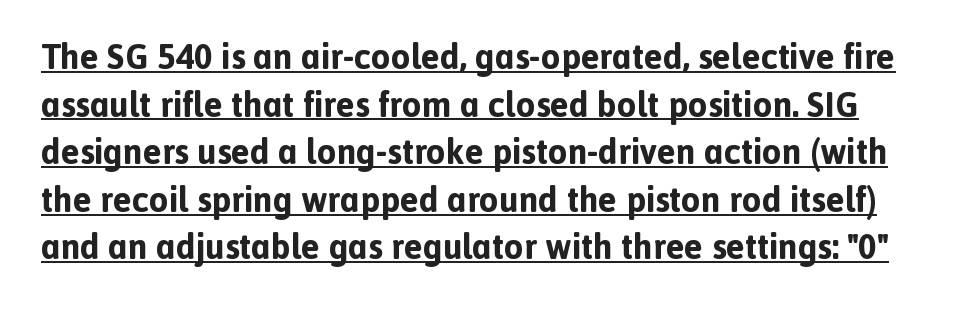
{"serif": "no", "italic": "no", "bold": "yes", "weight": "bold", "width": "normal", "x_height": "medium", "monospaced": "no", "underline": "yes", "line_spacing": "normal", "line_spacing_ratio": 1.36, "letter_spacing": "normal", "letter_spacing_em": 0.0, "glyph_px": 35}
